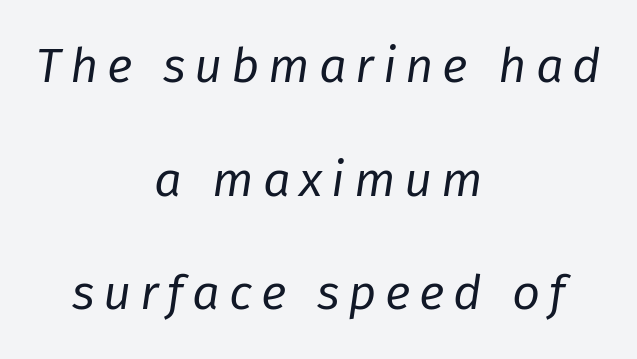
The image shows 49 px regular-weight type, italic (leaning right); set centered, loose line spacing (2.32x), not underlined; low stroke contrast and a medium x-height.
